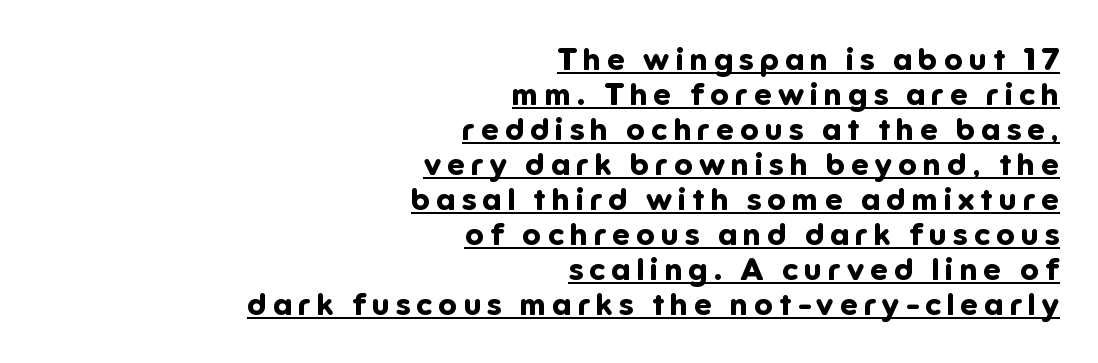
{"serif": "no", "italic": "no", "bold": "yes", "weight": "bold", "width": "normal", "stroke_contrast": "low", "x_height": "medium", "monospaced": "no", "underline": "yes", "align": "right", "line_spacing": "tight", "line_spacing_ratio": 1.13, "letter_spacing": "wide", "letter_spacing_em": 0.2, "glyph_px": 31}
